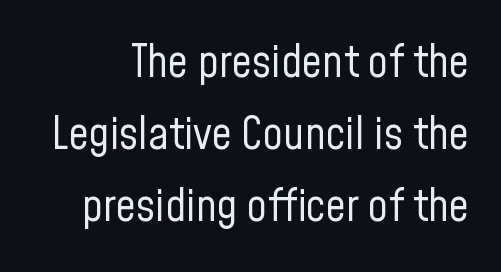
{"serif": "no", "italic": "no", "bold": "no", "weight": "regular", "width": "condensed", "stroke_contrast": "low", "x_height": "medium", "monospaced": "no", "underline": "no", "line_spacing": "normal", "line_spacing_ratio": 1.6, "letter_spacing": "normal", "letter_spacing_em": 0.0, "glyph_px": 45}
